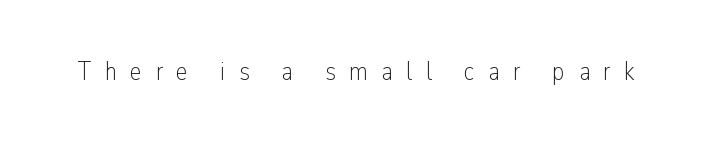
Q: Is the text bold? A: No.
Q: Is the text italic (slanted)? A: No, it is upright.
Q: Is the text underlined? A: No.
Q: Is the spacing between letters normal or unusually wide? A: Unusually wide.
